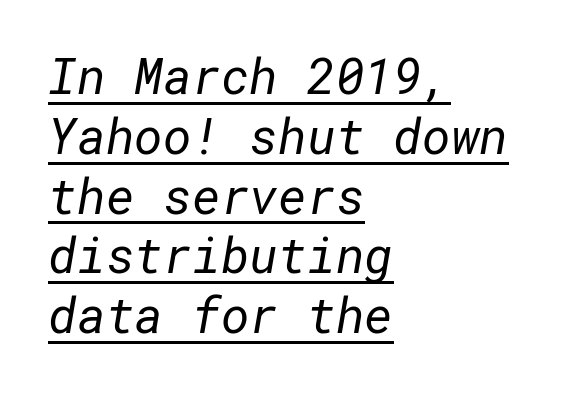
Think standard paragraph weight, or any step lighter than that. The text was rendered using a sans face with plain stroke endings. All the whitespace from short lines collects on the right. This sample uses plain, unmodified letter spacing. Is there an underline? Yes — a line sits under the letters.
